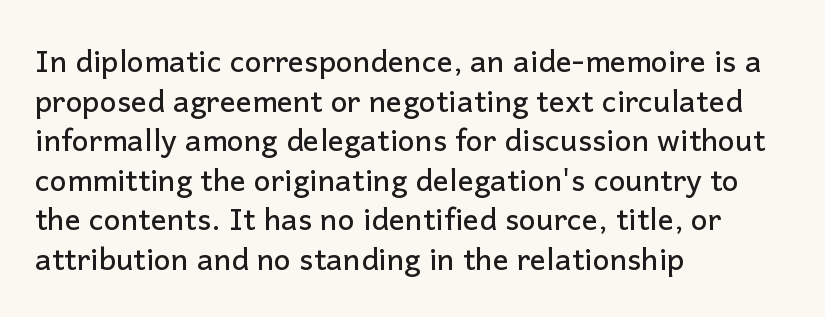
The image shows 30 px sans-serif type, upright; set left-aligned, normal line spacing (1.32x), normal letter spacing, not underlined; low stroke contrast and a medium x-height.
